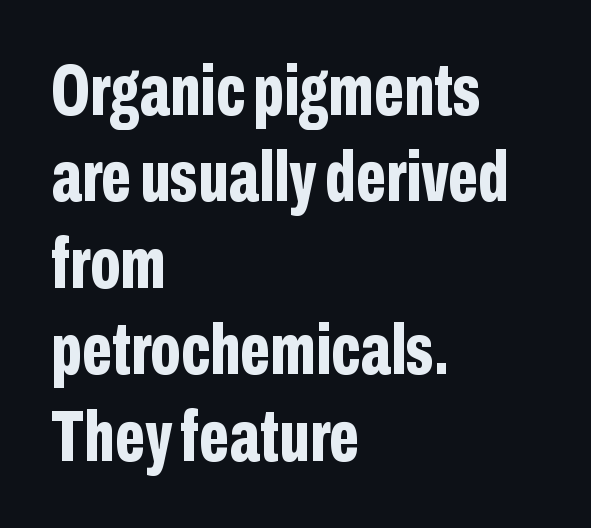
The image shows 72 px bold, condensed sans-serif type, upright; set left-aligned, line spacing 1.2x, normal letter spacing, not underlined; low stroke contrast and a medium x-height.
